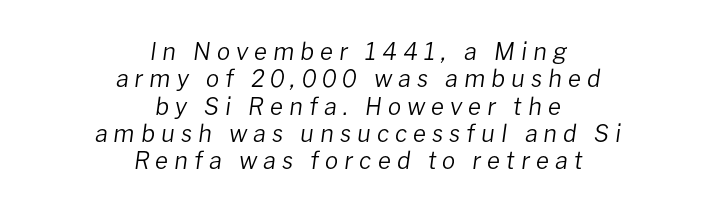
Letter spacing: wide. The specimen omits any rule beneath the text block's lines. A typesetter would mark this as italic. This block would grow much taller if given ordinary leading; it's compressed now. Heft: none added — not bold. Compared with a flush-left layout, this one balances lines on the center instead.
